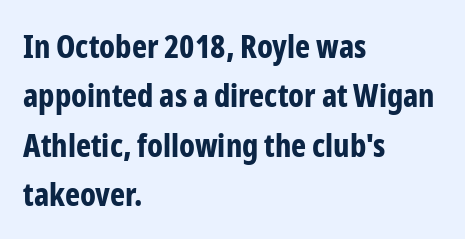
The image shows 32 px bold, condensed sans-serif type, upright; set left-aligned, normal line spacing (1.54x), normal letter spacing, not underlined; low stroke contrast and a medium x-height.
